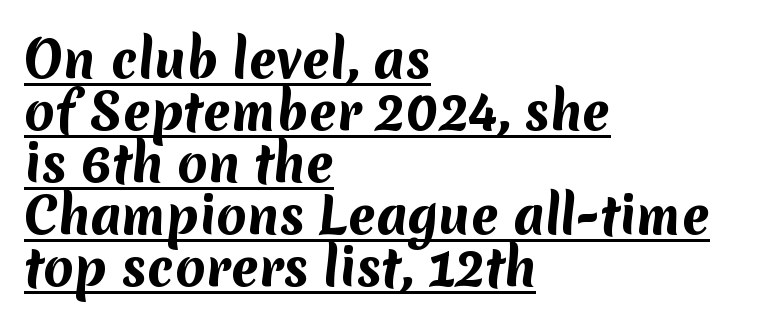
The image shows 49 px bold sans-serif type; set left-aligned, tight line spacing (1.06x), normal letter spacing, underlined; medium stroke contrast and a medium x-height.
